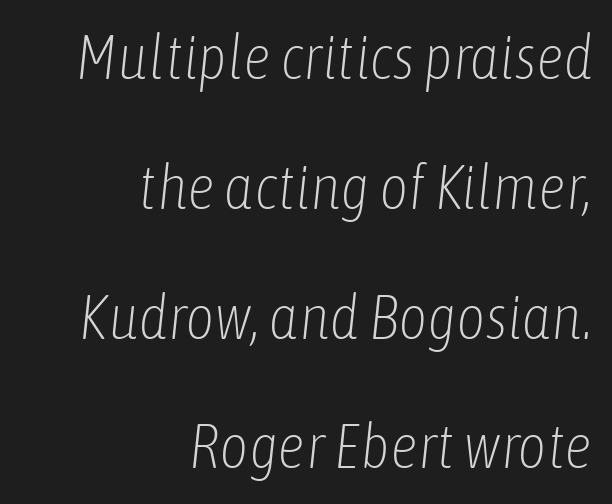
{"italic": "yes", "lean": "right", "slant_degrees": 6, "bold": "no", "weight": "light", "width": "condensed", "stroke_contrast": "low", "x_height": "medium", "monospaced": "no", "underline": "no", "align": "right", "line_spacing": "loose", "line_spacing_ratio": 2.06, "letter_spacing": "normal", "letter_spacing_em": 0.0, "glyph_px": 63}
